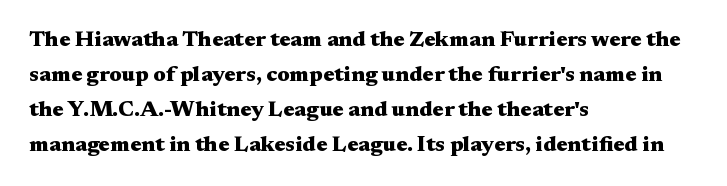
The image shows 22 px bold type, upright; set left-aligned, normal line spacing (1.59x), normal letter spacing, not underlined.
